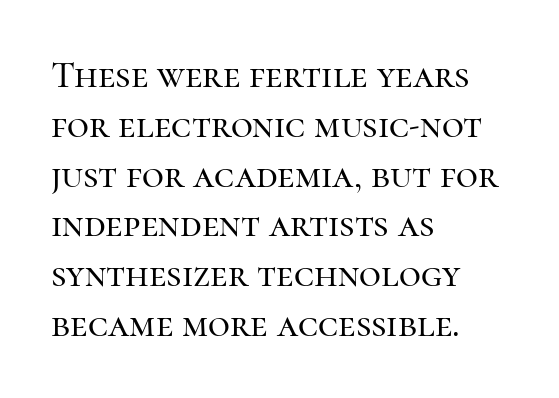
If you measured baseline to baseline, you'd find a middling distance. A typesetter would call this proportional, since set widths differ per character. Nope, not italic — everything's standing straight. If you drew a ruler down the left edge, every line would touch it. These lines are composed in type with serifs.
